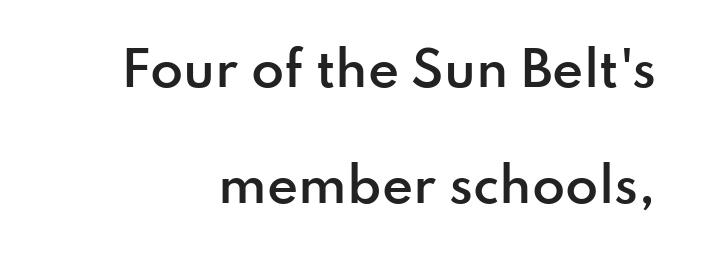
The image shows 48 px semibold sans-serif type, upright; set loose line spacing (2.41x), normal letter spacing, not underlined; low stroke contrast and a small x-height.
